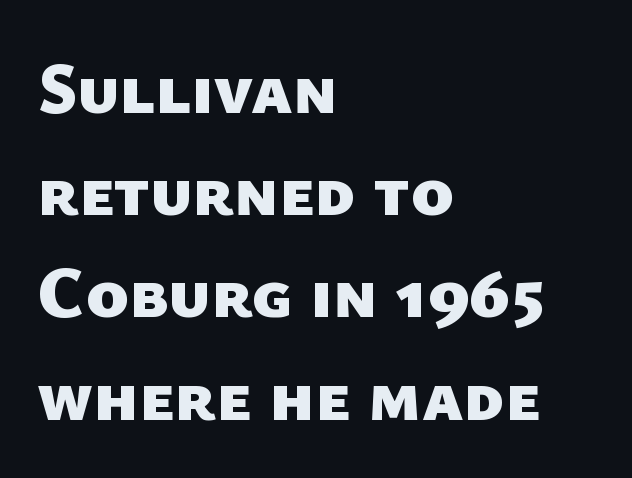
The ragged edge is on the right, which tells us the setting is flush left. The designer went with a sans here, leaving each stem footless. Just letters on the line, the space beneath them empty. The face used here is proportionally spaced, like ordinary book or web type.
